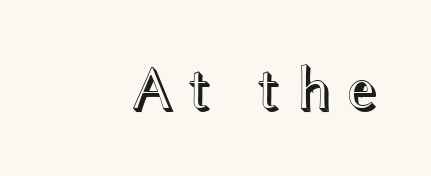
Spacing verdict: proportional, widths tailored to each character. The specimen reads as upright at a glance. Tracking value appears strongly positive — letters spread wide. The space directly below the letters is spotless.
